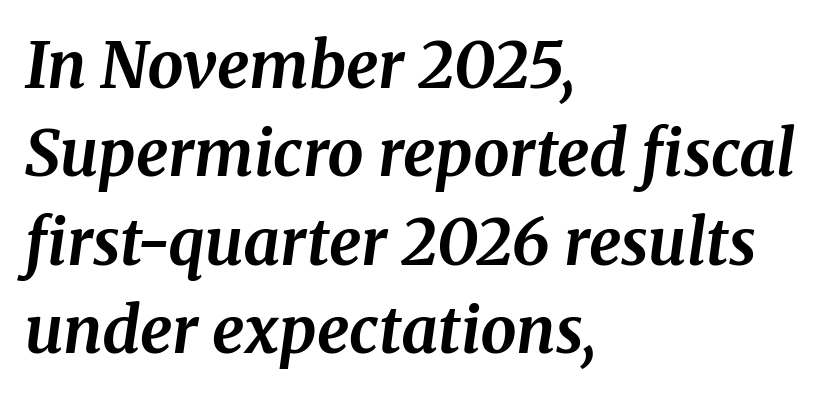
Q: Is the text bold? A: Yes.
Q: Is the text italic (slanted)? A: Yes, it leans right by about 8 degrees.
Q: Is the typeface a serif or a sans-serif typeface? A: Serif.
Q: Is the text underlined? A: No.
Q: How is the paragraph aligned? A: Left-aligned.
Q: Is the spacing between letters normal or unusually wide? A: Normal.
Q: Is the spacing between lines tight, normal or loose? A: Normal.
Q: Width (condensed, normal, or wide)? A: Normal.
Q: Stroke contrast? A: Medium.
Q: x-height? A: Medium.
Q: Monospaced? A: No.
